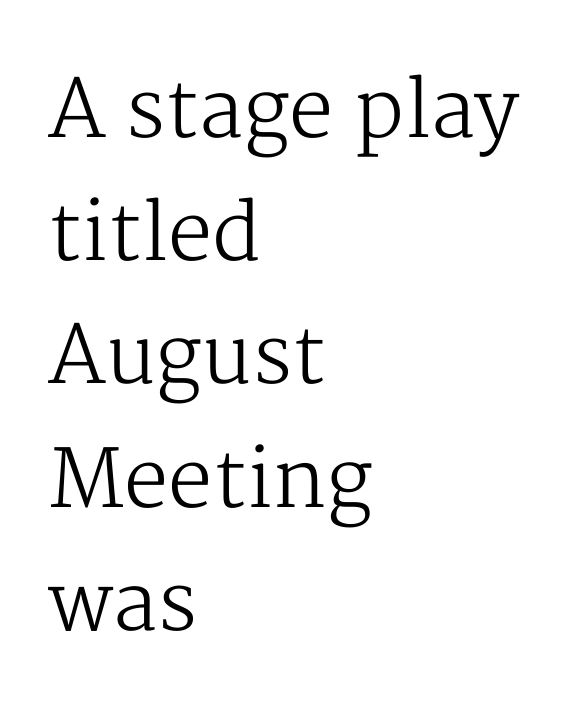
{"serif": "yes", "italic": "no", "bold": "no", "weight": "regular", "width": "normal", "stroke_contrast": "medium", "x_height": "medium", "monospaced": "no", "underline": "no", "align": "left", "line_spacing": "normal", "line_spacing_ratio": 1.56, "letter_spacing": "normal", "letter_spacing_em": 0.0, "glyph_px": 79}
